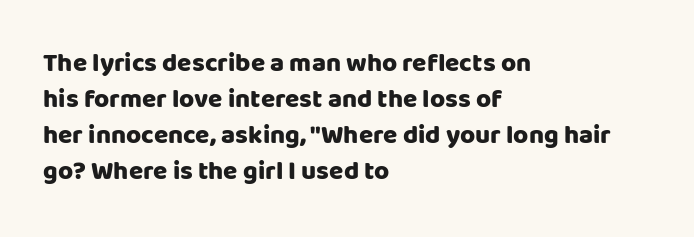
Q: Is the text bold? A: Yes.
Q: Is the text italic (slanted)? A: No, it is upright.
Q: Is the text underlined? A: No.
Q: How is the paragraph aligned? A: Left-aligned.
Q: Is the spacing between letters normal or unusually wide? A: Normal.
Q: Is the spacing between lines tight, normal or loose? A: Normal.
